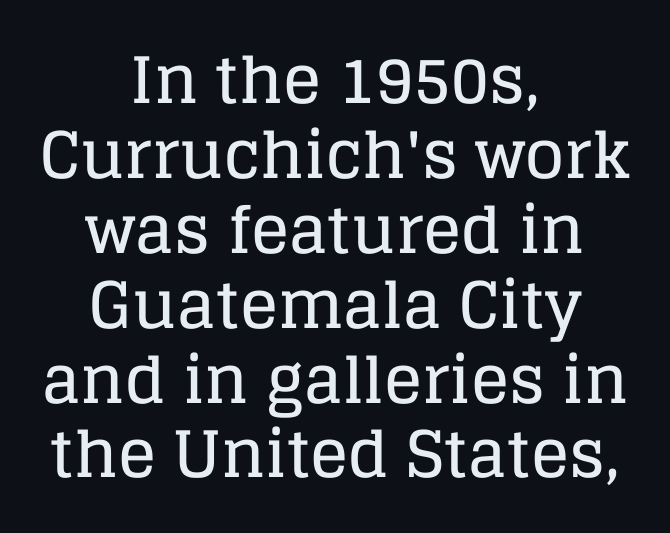
{"serif": "yes", "italic": "no", "width": "normal", "stroke_contrast": "low", "x_height": "large", "monospaced": "no", "underline": "no", "align": "center", "line_spacing_ratio": 1.17, "letter_spacing": "normal", "letter_spacing_em": 0.0, "glyph_px": 64}
